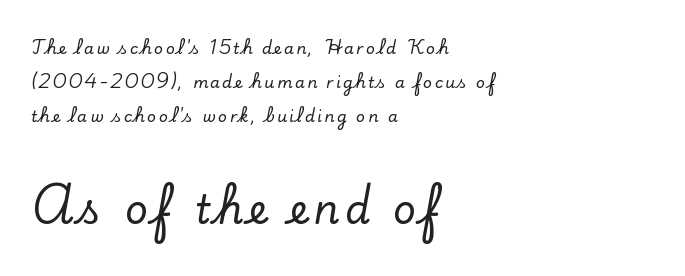
The image shows 40 px serif type; set left-aligned, loose line spacing (2.13x), not underlined; the second (bottom) block is 2.5x larger; low stroke contrast and a small x-height.
